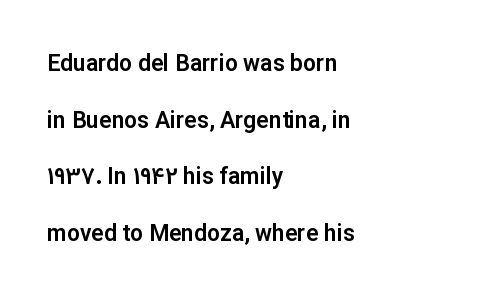
These lines were composed using upright roman letters. The specimen omits any rule beneath the text block's lines. This sample trades compactness for vertical openness between lines. The type is set solid horizontally, with unmodified tracking.
